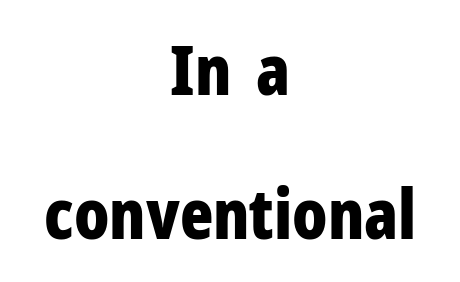
The image shows 69 px bold, condensed sans-serif type, upright; set centered, loose line spacing (2.09x), normal letter spacing, not underlined; low stroke contrast and a medium x-height.
